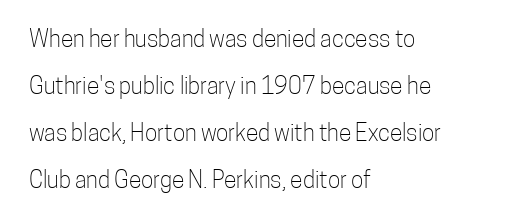
{"italic": "no", "bold": "no", "underline": "no", "align": "left", "line_spacing": "loose", "line_spacing_ratio": 2.05, "letter_spacing": "normal", "letter_spacing_em": 0.0, "glyph_px": 23}
